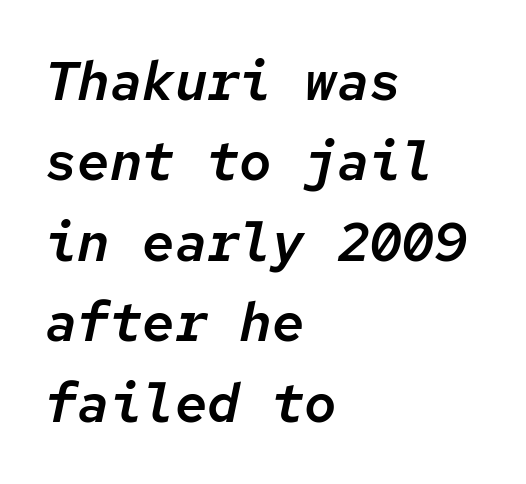
Q: Is the text italic (slanted)? A: Yes, it leans right by about 12 degrees.
Q: Is the text underlined? A: No.
Q: How is the paragraph aligned? A: Left-aligned.
Q: Is the spacing between letters normal or unusually wide? A: Normal.
Q: Is the spacing between lines tight, normal or loose? A: Normal.
Q: Width (condensed, normal, or wide)? A: Normal.
Q: Stroke contrast? A: Low.
Q: x-height? A: Medium.
Q: Monospaced? A: Yes.
